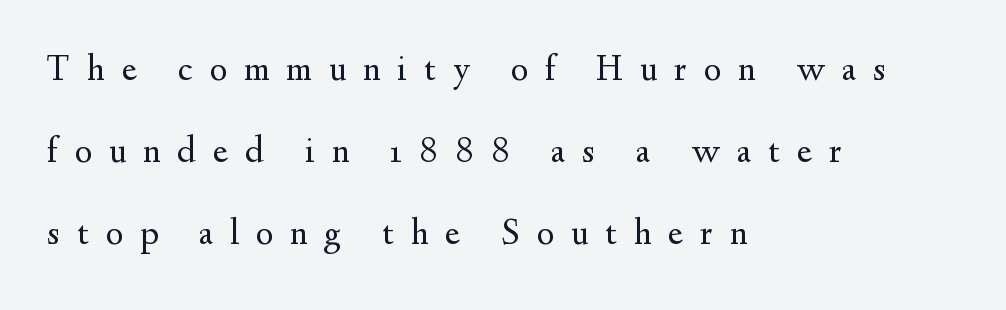
Q: Is the text bold? A: No.
Q: Is the text italic (slanted)? A: No, it is upright.
Q: Is the typeface a serif or a sans-serif typeface? A: Serif.
Q: Is the text underlined? A: No.
Q: How is the paragraph aligned? A: Left-aligned.
Q: Is the spacing between letters normal or unusually wide? A: Unusually wide.
Q: Is the spacing between lines tight, normal or loose? A: Loose.
Q: Width (condensed, normal, or wide)? A: Normal.
Q: Stroke contrast? A: Medium.
Q: x-height? A: Small.
Q: Monospaced? A: No.
